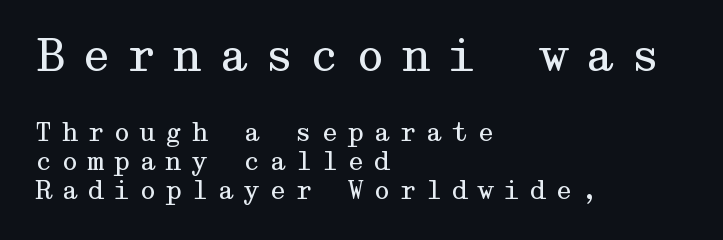
Q: Is the text bold? A: No.
Q: Is the text italic (slanted)? A: No, it is upright.
Q: Is the typeface a serif or a sans-serif typeface? A: Serif.
Q: Is the text underlined? A: No.
Q: How is the paragraph aligned? A: Left-aligned.
Q: Is the spacing between letters normal or unusually wide? A: Unusually wide.
Q: Which block of text is set in a larger size, the first (top) or the second (bottom)? A: The first (top) one.
Q: Width (condensed, normal, or wide)? A: Wide.
Q: Stroke contrast? A: Medium.
Q: x-height? A: Medium.
